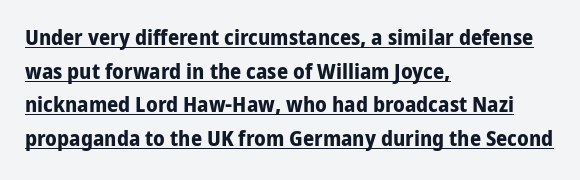
{"italic": "no", "bold": "yes", "underline": "yes", "align": "left", "line_spacing": "normal", "line_spacing_ratio": 1.53, "letter_spacing": "normal", "letter_spacing_em": 0.0, "glyph_px": 22}
